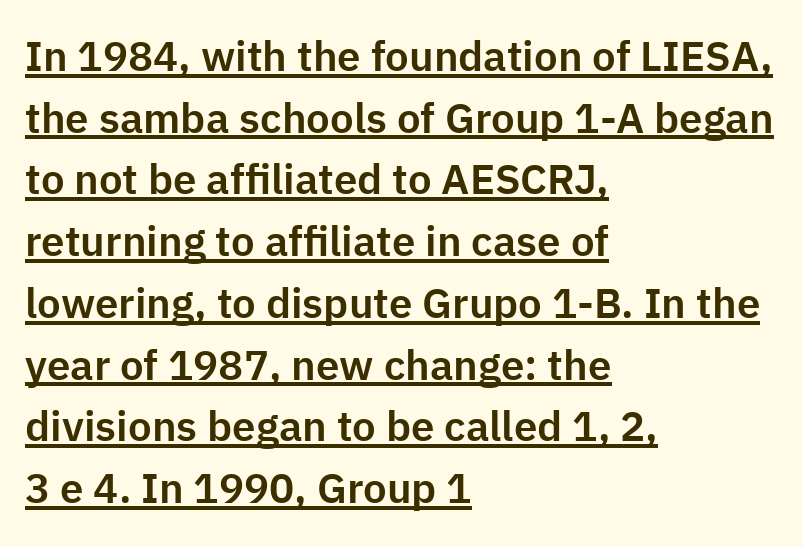
{"serif": "no", "italic": "no", "width": "normal", "stroke_contrast": "low", "x_height": "medium", "monospaced": "no", "underline": "yes", "align": "left", "line_spacing": "normal", "line_spacing_ratio": 1.47, "letter_spacing": "normal", "letter_spacing_em": 0.0, "glyph_px": 42}
